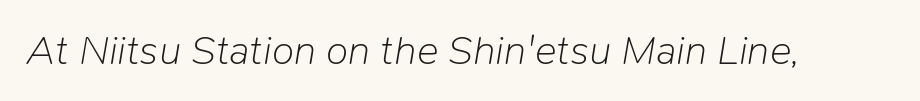
Varying glyph widths throughout — classic text-font behaviour. Beneath every word, the page is bare. Stroke mass is kept to a normal reading level or below. The letters sit at their default tracking, neither squeezed nor spread. The face used here has a pronounced slope to its letters.
